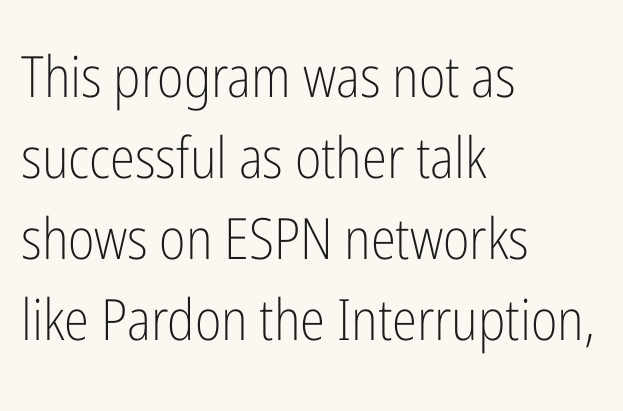
The image shows 57 px light, condensed sans-serif type, upright; set left-aligned, normal line spacing (1.42x), normal letter spacing, not underlined; low stroke contrast and a medium x-height.
